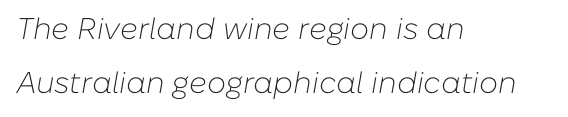
{"italic": "yes", "lean": "right", "slant_degrees": 10, "bold": "no", "weight": "light", "width": "normal", "stroke_contrast": "low", "x_height": "medium", "monospaced": "no", "underline": "no", "align": "left", "line_spacing_ratio": 1.81, "letter_spacing": "normal", "letter_spacing_em": 0.0, "glyph_px": 30}
